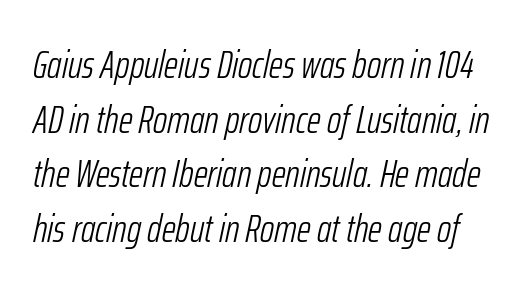
This rendering leaves character spacing at its baseline value. Descender tails drop into unmarked territory. Line spacing here is normal. This sample uses an oblique cut, with every glyph tilted off the vertical.
